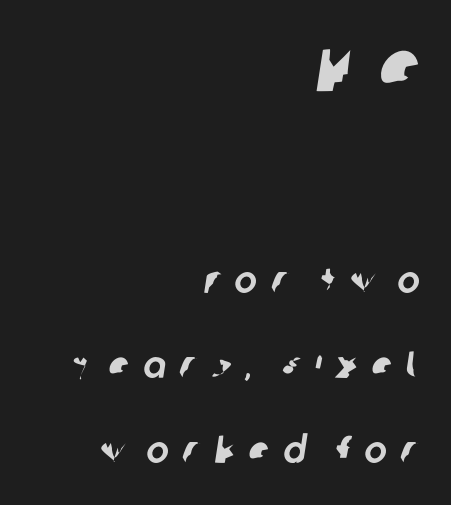
The image shows 76 px sans-serif type; set right-aligned, loose line spacing (2.23x), unusually wide letter spacing (+0.36 em), not underlined; the first (top) block is 2.0x larger; low stroke contrast and a large x-height.
